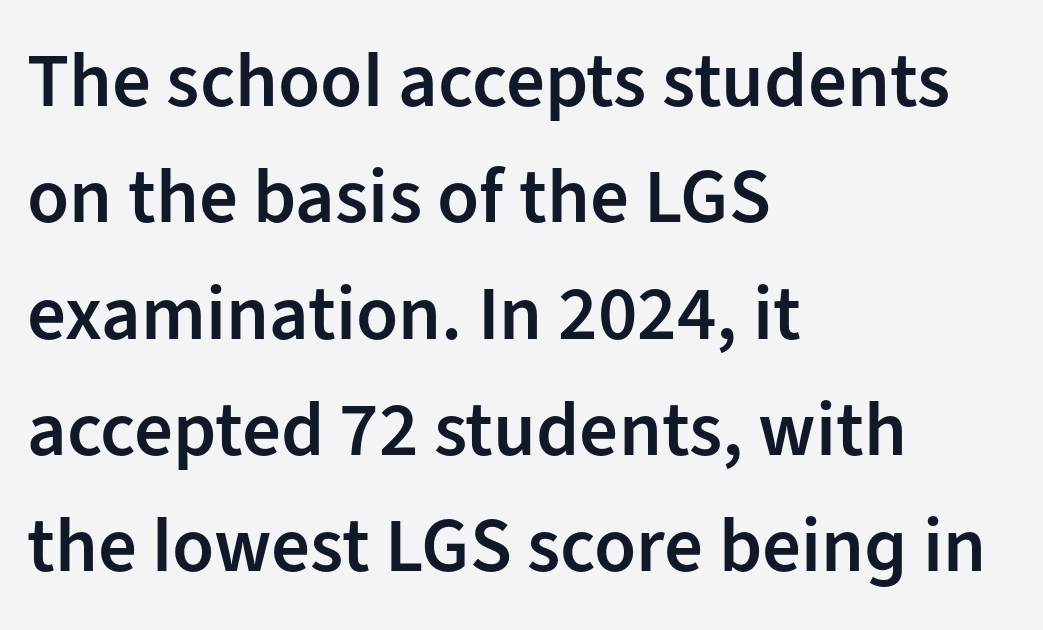
The designer went with a sans here, leaving each stem footless. Proportional: the letters do not fall into vertical columns. Every letter is mildly thick-stroked: semibold rather than bold. This sample is left-justified, so line endings fall wherever the words run out.
